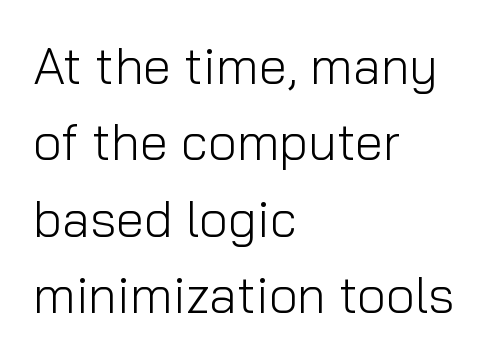
The strokes carry an ordinary text weight at most. A roman cut, with each character standing at attention. Rule under the text: the space is simply empty. Each letter keeps its own natural width here, so spacing adapts to shape.
